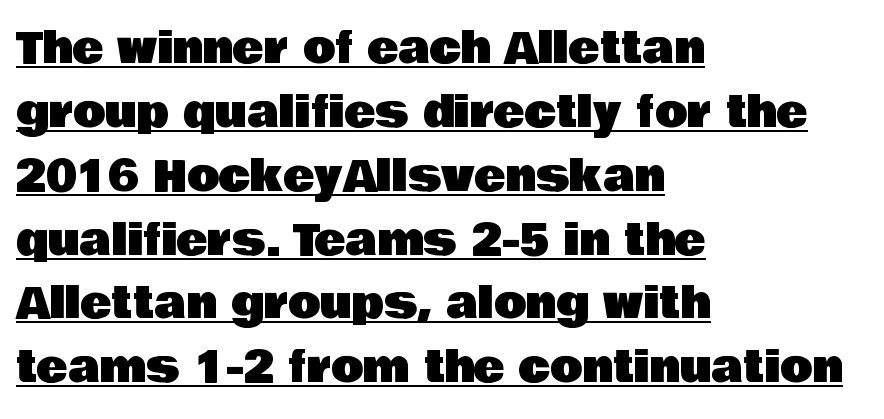
The image shows 42 px sans-serif type, upright; set left-aligned, normal line spacing (1.52x), normal letter spacing, underlined; low stroke contrast and a large x-height.
